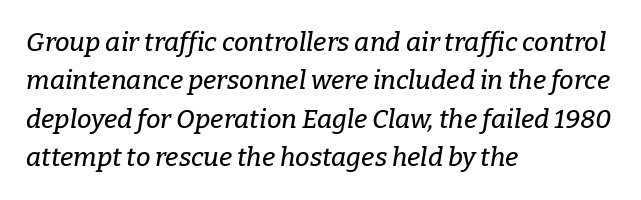
There's an unmistakable incline to the writing here. The paragraph has a hard left edge and a soft right edge. The line-height multiplier appears to be the usual default. The line texture is even and compact thanks to regular tracking. Honestly, there is no underline to notice here at all.
